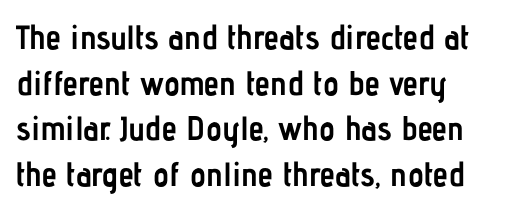
Q: Is the text bold? A: Yes.
Q: Is the text italic (slanted)? A: No, it is upright.
Q: Is the typeface a serif or a sans-serif typeface? A: Sans-serif.
Q: Is the text underlined? A: No.
Q: How is the paragraph aligned? A: Left-aligned.
Q: Is the spacing between letters normal or unusually wide? A: Normal.
Q: Is the spacing between lines tight, normal or loose? A: Normal.
Q: Width (condensed, normal, or wide)? A: Condensed.
Q: Stroke contrast? A: Low.
Q: x-height? A: Medium.
Q: Monospaced? A: No.
